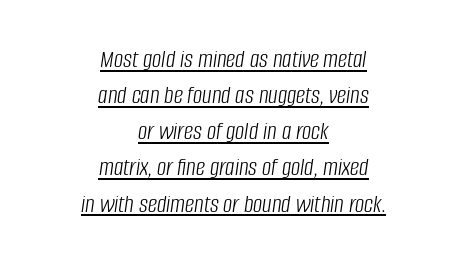
Q: Is the text bold? A: No.
Q: Is the text italic (slanted)? A: Yes, it leans right by about 8 degrees.
Q: Is the text underlined? A: Yes.
Q: How is the paragraph aligned? A: Centered.
Q: Is the spacing between letters normal or unusually wide? A: Normal.
Q: Is the spacing between lines tight, normal or loose? A: Normal.
